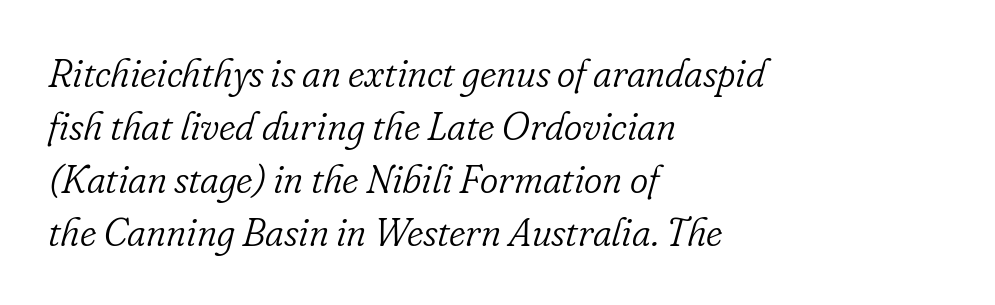
{"serif": "yes", "italic": "yes", "lean": "right", "slant_degrees": 16, "bold": "no", "weight": "light", "width": "normal", "stroke_contrast": "low", "x_height": "small", "monospaced": "no", "underline": "no", "align": "left", "line_spacing": "normal", "line_spacing_ratio": 1.36, "letter_spacing": "normal", "letter_spacing_em": 0.0, "glyph_px": 39}
